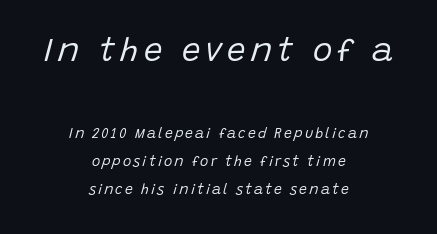
{"italic": "yes", "lean": "right", "slant_degrees": 15, "bold": "no", "weight": "regular", "width": "normal", "stroke_contrast": "low", "x_height": "large", "monospaced": "no", "underline": "no", "align": "center", "line_spacing": "loose", "line_spacing_ratio": 1.97, "larger_block": "first", "size_ratio": 2.36, "glyph_px": 33}
